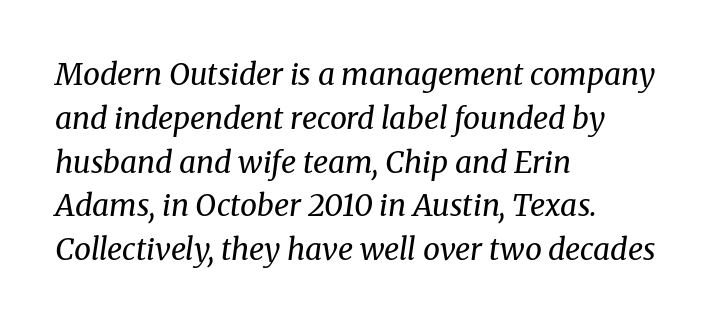
{"serif": "yes", "italic": "yes", "lean": "right", "slant_degrees": 8, "bold": "no", "weight": "regular", "width": "normal", "stroke_contrast": "medium", "x_height": "medium", "monospaced": "no", "underline": "no", "align": "left", "line_spacing": "normal", "line_spacing_ratio": 1.46, "letter_spacing": "normal", "letter_spacing_em": 0.0, "glyph_px": 30}
